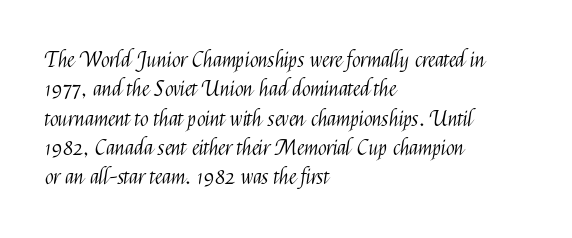
{"bold": "no", "underline": "no", "align": "left", "line_spacing": "normal", "line_spacing_ratio": 1.33, "letter_spacing": "normal", "letter_spacing_em": 0.0, "glyph_px": 22}
